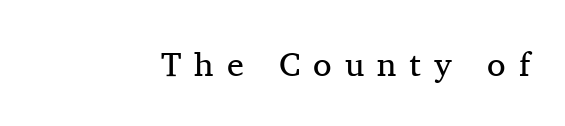
Tracking value appears strongly positive — letters spread wide. Serifs: yes, visible at the terminals of the letterforms. A student would call this right alignment; a typographer would say flush right, rag left. Caption: face not bold, strokes unweighted. The strip under each line holds only bare page. The rendering uses natural spacing where letterforms have individual widths.
